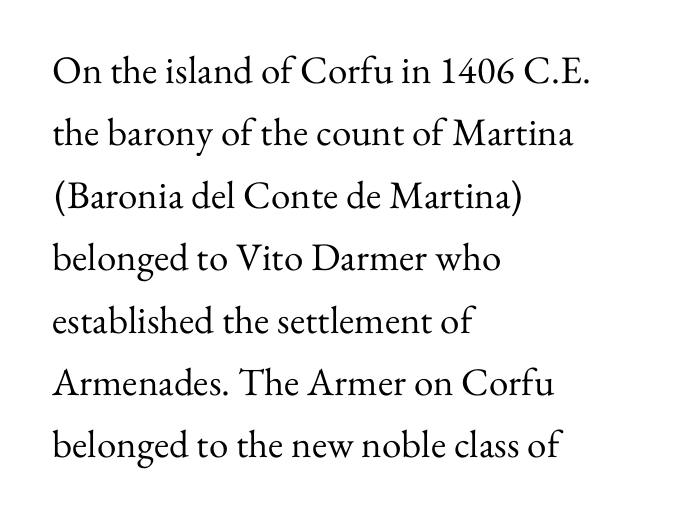
Q: Is the text bold? A: No.
Q: Is the text italic (slanted)? A: No, it is upright.
Q: Is the typeface a serif or a sans-serif typeface? A: Serif.
Q: Is the text underlined? A: No.
Q: How is the paragraph aligned? A: Left-aligned.
Q: Is the spacing between letters normal or unusually wide? A: Normal.
Q: Is the spacing between lines tight, normal or loose? A: Normal.
Q: Width (condensed, normal, or wide)? A: Normal.
Q: Stroke contrast? A: Medium.
Q: x-height? A: Small.
Q: Monospaced? A: No.
